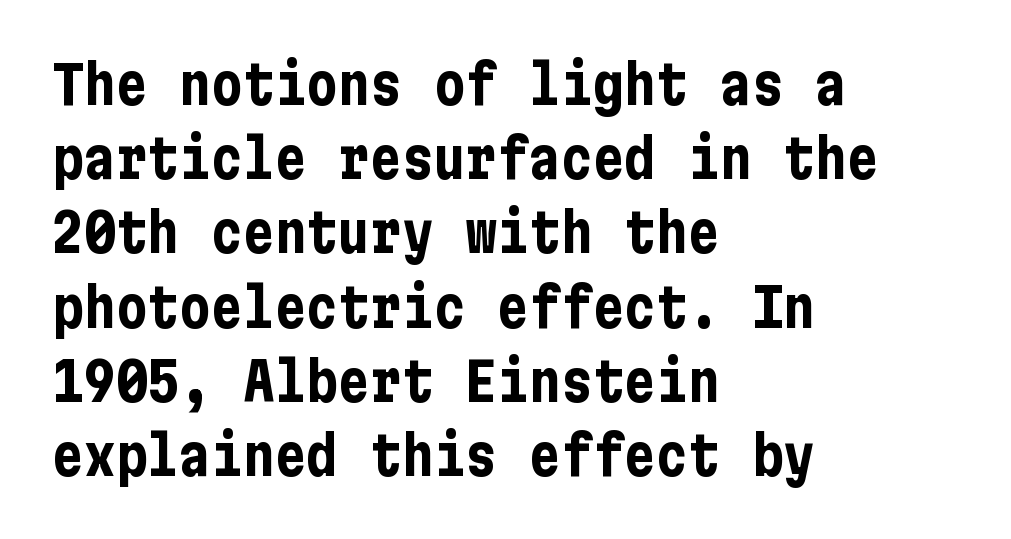
Honestly, the letter spacing is just normal — you wouldn't notice it. The compositor pushed each line to the left boundary. The rendering uses a moderate line-height, typical for paragraphs. Ordinary non-slanted type is in use. Notice how thick the strokes are: this is what a full bold looks like. Quick note: underline off.
